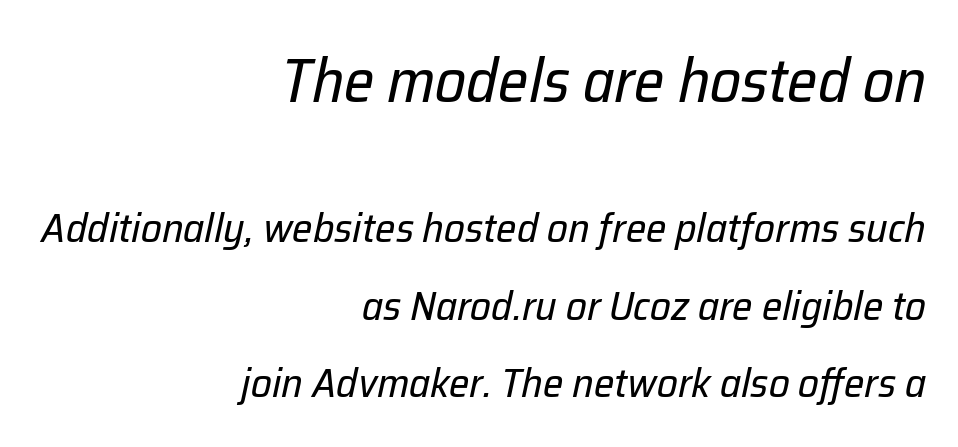
{"italic": "yes", "lean": "right", "slant_degrees": 12, "bold": "no", "weight": "regular", "width": "normal", "stroke_contrast": "low", "x_height": "medium", "monospaced": "no", "underline": "no", "align": "right", "line_spacing_ratio": 1.88, "letter_spacing": "normal", "letter_spacing_em": 0.0, "larger_block": "first", "size_ratio": 1.49, "glyph_px": 61}
